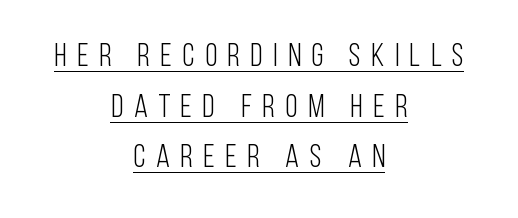
The leading is moderate, giving the passage an even texture. Upright lettering throughout. Is the stroke heavy? The answer is a plain regular-or-lighter. This sample is center-justified, so both line endings float freely.
